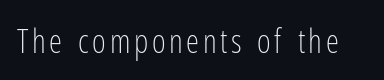
Q: Is the text bold? A: No.
Q: Is the text italic (slanted)? A: No, it is upright.
Q: Is the typeface a serif or a sans-serif typeface? A: Sans-serif.
Q: Is the text underlined? A: No.
Q: Width (condensed, normal, or wide)? A: Condensed.
Q: Stroke contrast? A: Low.
Q: x-height? A: Medium.
Q: Monospaced? A: No.
